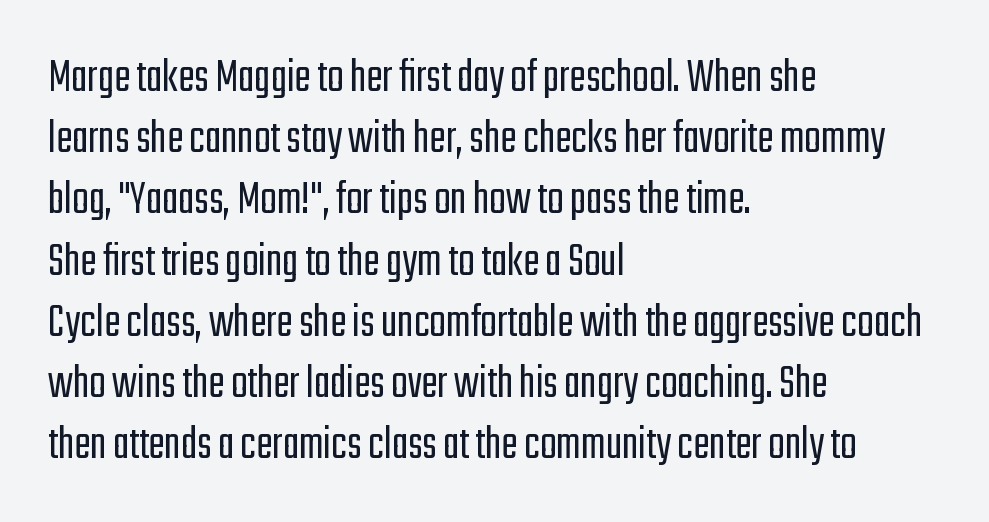
The image shows 49 px light, condensed sans-serif type, upright; set left-aligned, normal line spacing (1.25x), normal letter spacing, not underlined; low stroke contrast and a medium x-height.
